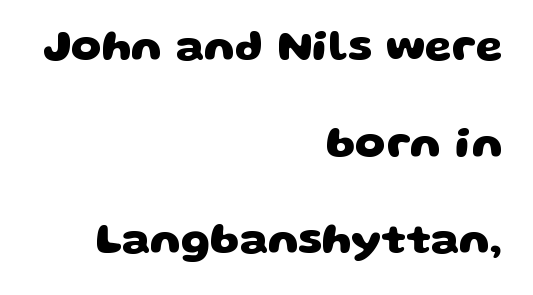
{"serif": "no", "bold": "yes", "weight": "heavy", "width": "wide", "stroke_contrast": "low", "x_height": "large", "monospaced": "no", "underline": "no", "align": "right", "line_spacing": "loose", "line_spacing_ratio": 2.25, "letter_spacing": "normal", "letter_spacing_em": 0.0, "glyph_px": 43}
